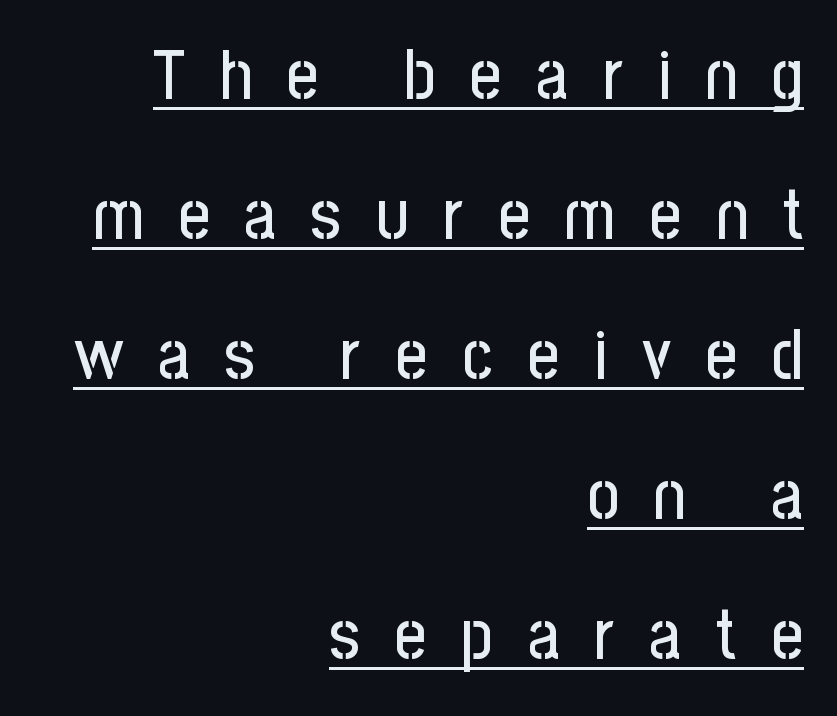
Q: Is the text italic (slanted)? A: No, it is upright.
Q: Is the typeface a serif or a sans-serif typeface? A: Sans-serif.
Q: Is the text underlined? A: Yes.
Q: How is the paragraph aligned? A: Right-aligned.
Q: Is the spacing between letters normal or unusually wide? A: Unusually wide.
Q: Is the spacing between lines tight, normal or loose? A: Loose.
Q: Width (condensed, normal, or wide)? A: Condensed.
Q: Stroke contrast? A: Low.
Q: x-height? A: Medium.
Q: Monospaced? A: No.
